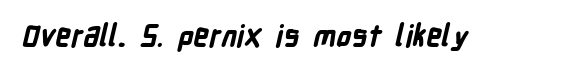
{"serif": "no", "bold": "yes", "weight": "bold", "width": "condensed", "stroke_contrast": "low", "x_height": "medium", "monospaced": "no", "underline": "no", "letter_spacing": "normal", "letter_spacing_em": 0.0, "glyph_px": 30}
